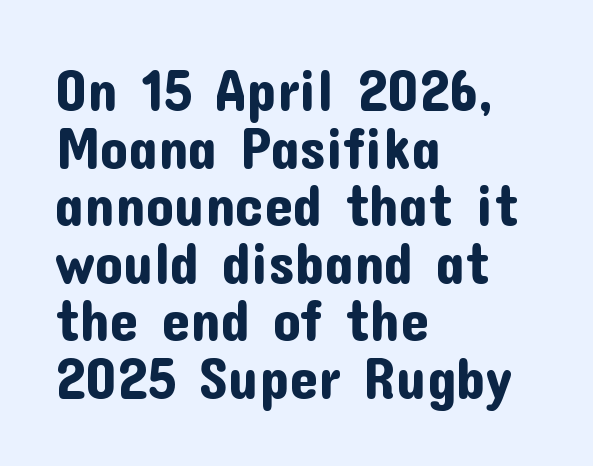
{"serif": "no", "italic": "no", "width": "normal", "stroke_contrast": "low", "x_height": "medium", "monospaced": "no", "underline": "no", "align": "left", "line_spacing": "tight", "line_spacing_ratio": 1.01, "letter_spacing": "normal", "letter_spacing_em": 0.0, "glyph_px": 57}
